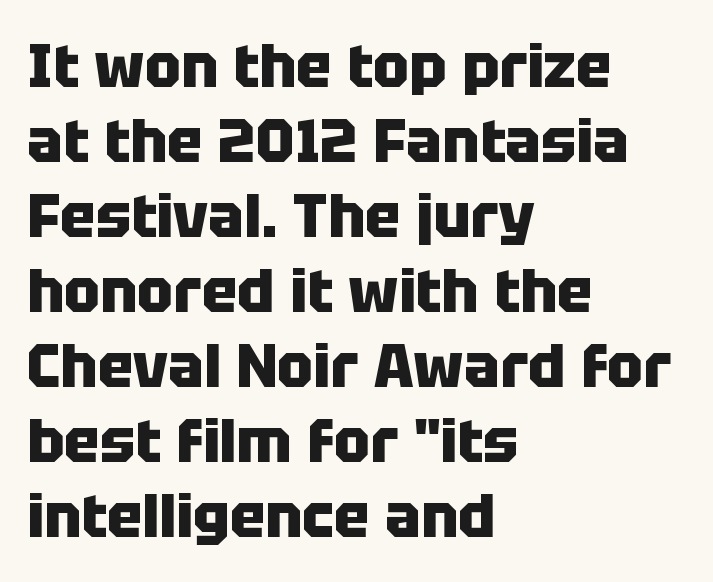
Q: Is the text bold? A: Yes.
Q: Is the text italic (slanted)? A: No, it is upright.
Q: Is the typeface a serif or a sans-serif typeface? A: Sans-serif.
Q: Is the text underlined? A: No.
Q: How is the paragraph aligned? A: Left-aligned.
Q: Is the spacing between letters normal or unusually wide? A: Normal.
Q: Is the spacing between lines tight, normal or loose? A: Normal.
Q: Width (condensed, normal, or wide)? A: Normal.
Q: Stroke contrast? A: Low.
Q: x-height? A: Large.
Q: Monospaced? A: No.
